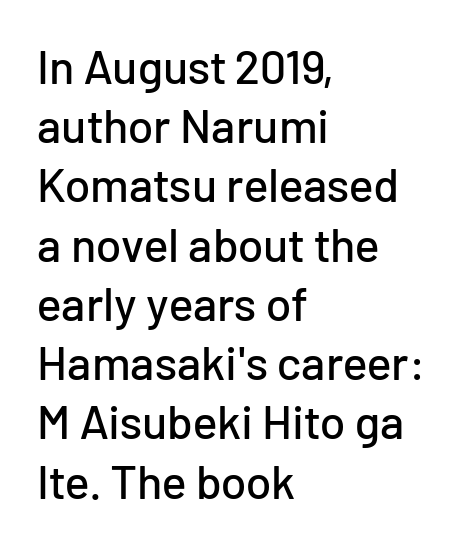
{"serif": "no", "italic": "no", "width": "normal", "stroke_contrast": "low", "x_height": "medium", "monospaced": "no", "underline": "no", "align": "left", "line_spacing": "normal", "line_spacing_ratio": 1.26, "letter_spacing": "normal", "letter_spacing_em": 0.0, "glyph_px": 47}
